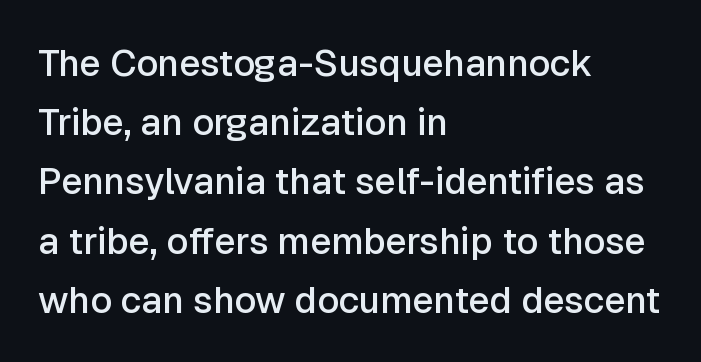
The image shows 37 px semibold sans-serif type, upright; set left-aligned, normal line spacing (1.6x), normal letter spacing, not underlined; low stroke contrast and a medium x-height.
